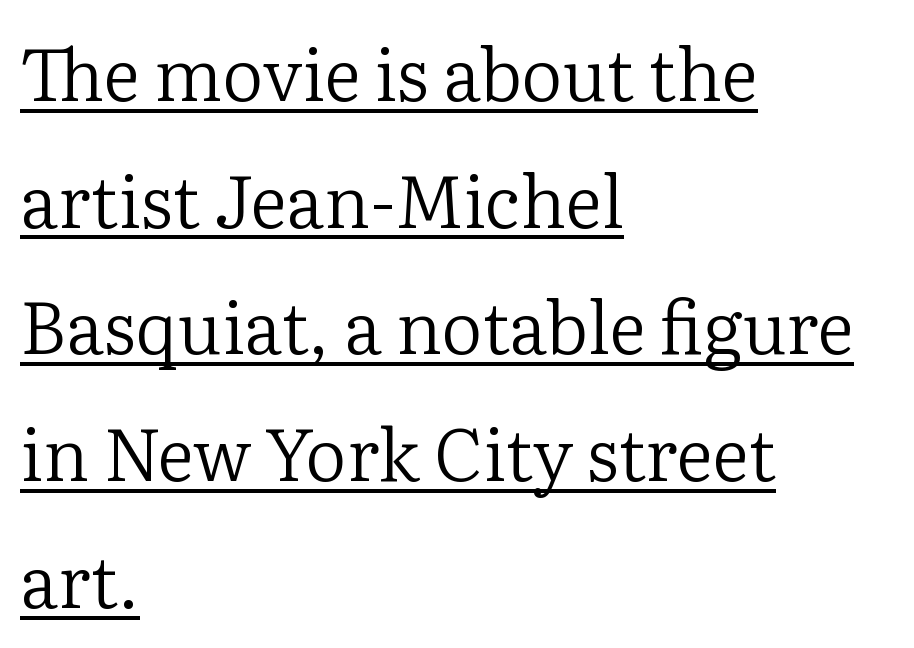
Underline: present. Observe the ordinary spacing: letters are neighbours, not strangers. Upright lettering throughout. This sample has the flowing, uneven cadence of proportional lettering. All the whitespace from short lines collects on the right. The typeface has the unassuming heft of standard copy or less.
